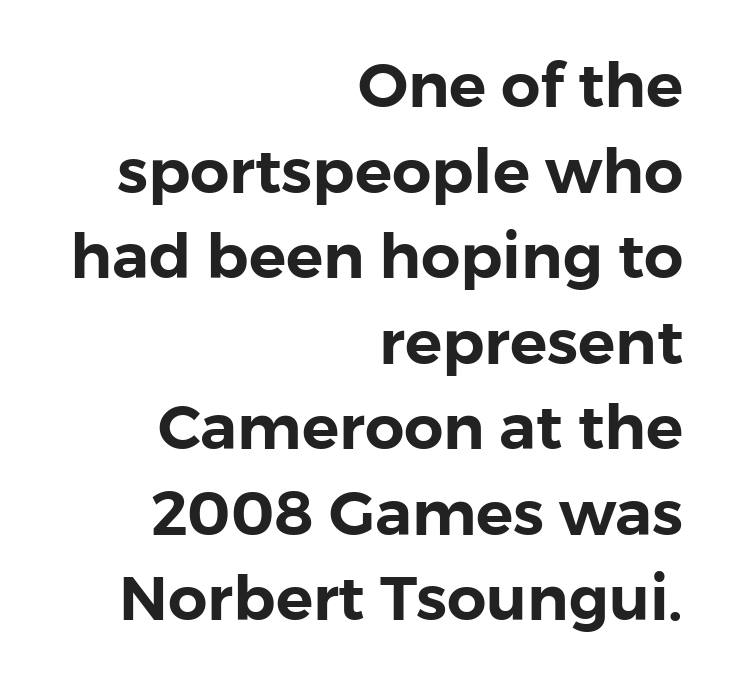
Q: Is the text italic (slanted)? A: No, it is upright.
Q: Is the typeface a serif or a sans-serif typeface? A: Sans-serif.
Q: Is the text underlined? A: No.
Q: How is the paragraph aligned? A: Right-aligned.
Q: Is the spacing between letters normal or unusually wide? A: Normal.
Q: Is the spacing between lines tight, normal or loose? A: Normal.
Q: Width (condensed, normal, or wide)? A: Normal.
Q: Stroke contrast? A: Low.
Q: x-height? A: Medium.
Q: Monospaced? A: No.
